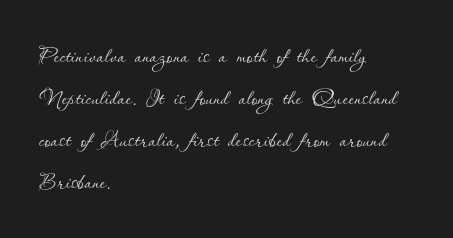
{"bold": "no", "weight": "thin", "width": "normal", "stroke_contrast": "low", "x_height": "small", "monospaced": "no", "underline": "no", "align": "left", "line_spacing": "normal", "line_spacing_ratio": 1.4, "letter_spacing": "normal", "letter_spacing_em": 0.0, "glyph_px": 30}
